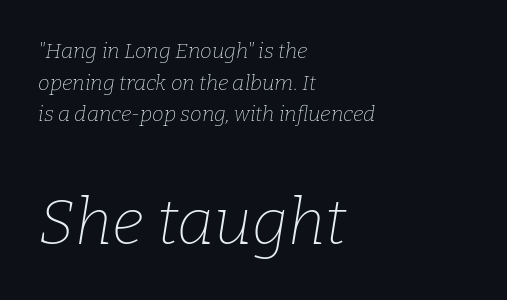
The image shows 64 px thin serif type, italic (leaning right); set left-aligned, normal line spacing (1.51x), normal letter spacing, not underlined; the second (bottom) block is 3.05x larger; low stroke contrast and a medium x-height.
